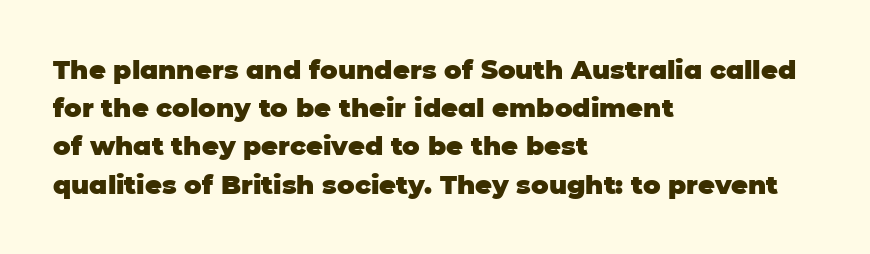
The image shows 26 px bold type, upright; set left-aligned, normal line spacing (1.47x), normal letter spacing, not underlined.
